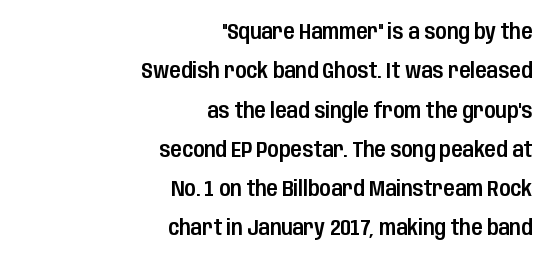
Descenders are the only things crossing below the line. In CSS terms this would be text-align: right. Caption: standard tracking, unaltered. This is the regular roman posture of the typeface.
